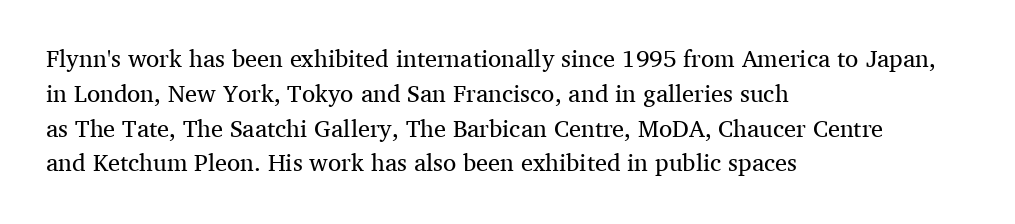
{"italic": "no", "bold": "no", "underline": "no", "align": "left", "line_spacing": "normal", "line_spacing_ratio": 1.45, "letter_spacing": "normal", "letter_spacing_em": 0.0, "glyph_px": 24}
